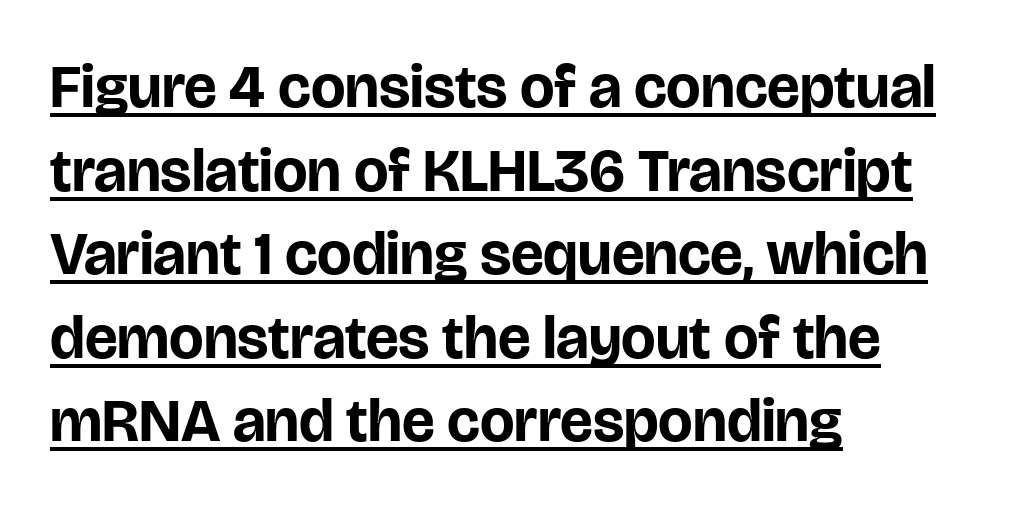
{"serif": "no", "italic": "no", "bold": "yes", "weight": "bold", "width": "normal", "stroke_contrast": "low", "x_height": "large", "monospaced": "no", "underline": "yes", "align": "left", "line_spacing": "normal", "line_spacing_ratio": 1.37, "letter_spacing": "normal", "letter_spacing_em": 0.0, "glyph_px": 61}
